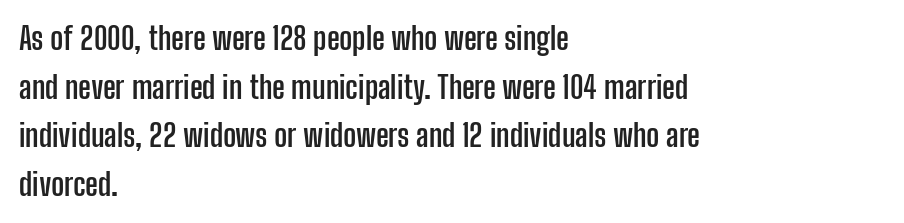
{"serif": "no", "italic": "no", "bold": "yes", "weight": "semibold", "width": "condensed", "stroke_contrast": "low", "x_height": "medium", "monospaced": "no", "underline": "no", "align": "left", "line_spacing": "normal", "line_spacing_ratio": 1.57, "letter_spacing": "normal", "letter_spacing_em": 0.0, "glyph_px": 31}
